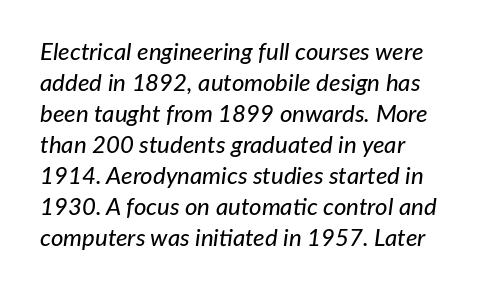
A clean baseline with only descenders dipping below it. Vertical spacing — default. How are the letters spaced? Ordinarily, with no added tracking. This is oblique type, the kind used for emphasis or titles. Reading down the block, your eye returns to a fixed left position each line.
